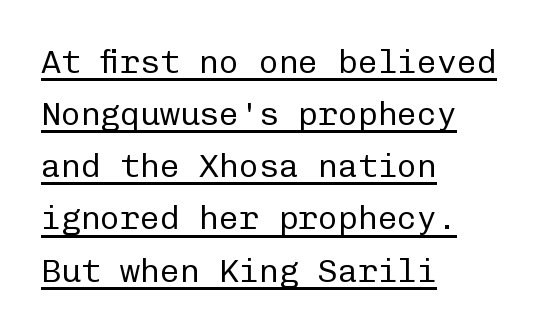
Q: Is the text bold? A: No.
Q: Is the text italic (slanted)? A: No, it is upright.
Q: Is the typeface a serif or a sans-serif typeface? A: Sans-serif.
Q: Is the text underlined? A: Yes.
Q: How is the paragraph aligned? A: Left-aligned.
Q: Is the spacing between letters normal or unusually wide? A: Normal.
Q: Is the spacing between lines tight, normal or loose? A: Normal.
Q: Width (condensed, normal, or wide)? A: Normal.
Q: Stroke contrast? A: Low.
Q: x-height? A: Medium.
Q: Monospaced? A: Yes.
